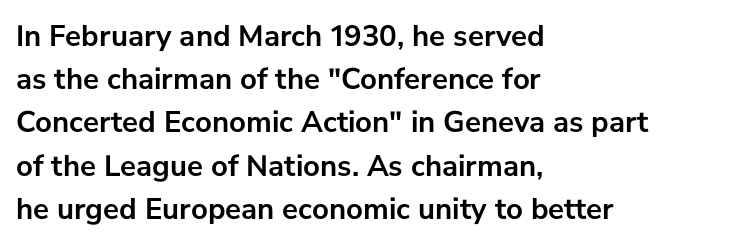
{"serif": "no", "italic": "no", "bold": "yes", "weight": "semibold", "width": "normal", "stroke_contrast": "low", "x_height": "medium", "monospaced": "no", "underline": "no", "align": "left", "line_spacing": "normal", "line_spacing_ratio": 1.44, "letter_spacing": "normal", "letter_spacing_em": 0.0, "glyph_px": 30}
